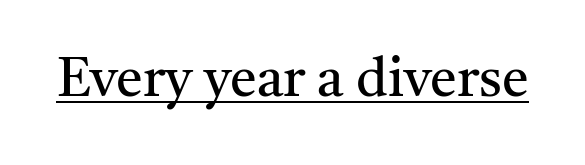
The type family on display is of the serif kind. Honestly, the underline is the first thing you notice here. Italic? Not at all — the glyphs are vertical. Characters follow at the spacing the type designer built in. Is the stroke heavy? The answer is a plain regular-or-lighter. Character widths vary here, with narrow letters taking less room than wide ones.
